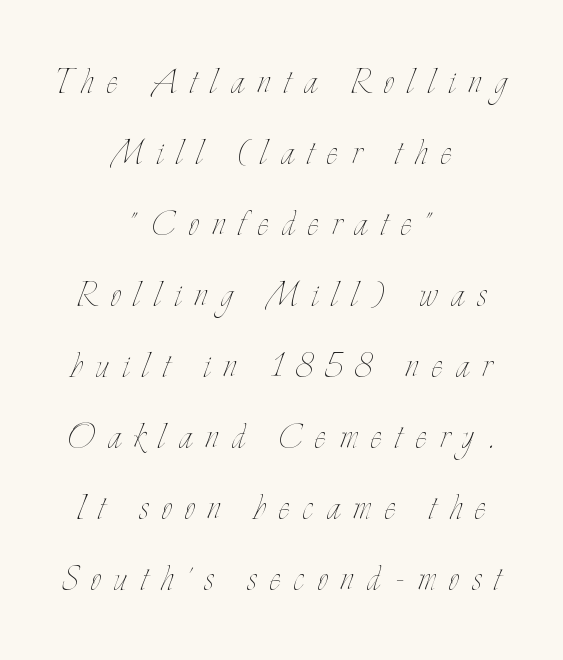
The image shows 43 px thin, condensed type; set centered, normal line spacing (1.65x), unusually wide letter spacing (+0.31 em), not underlined; low stroke contrast and a small x-height.
